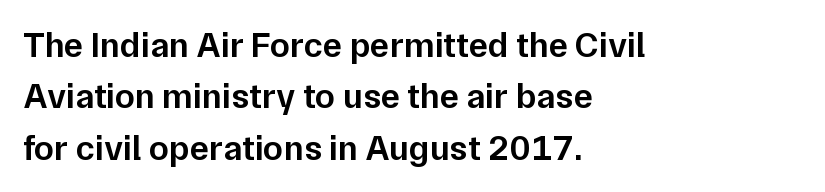
{"serif": "no", "italic": "no", "bold": "semi", "weight": "semibold", "width": "normal", "stroke_contrast": "low", "x_height": "medium", "monospaced": "no", "underline": "no", "align": "left", "line_spacing": "normal", "line_spacing_ratio": 1.43, "letter_spacing": "normal", "letter_spacing_em": 0.0, "glyph_px": 36}
